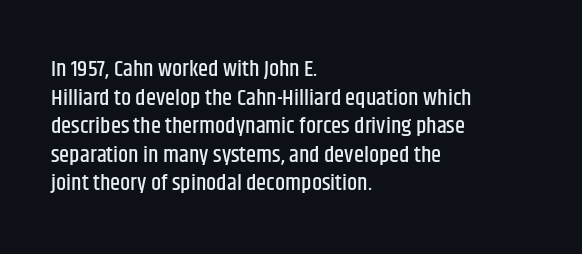
The image shows 23 px text type, upright; set left-aligned, line spacing 1.24x, normal letter spacing, not underlined.
